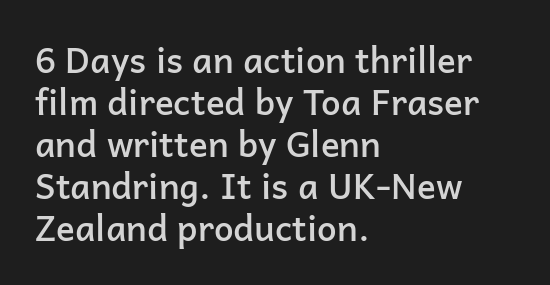
The image shows 35 px semibold sans-serif type, upright; set left-aligned, line spacing 1.2x, normal letter spacing, not underlined; low stroke contrast and a medium x-height.
